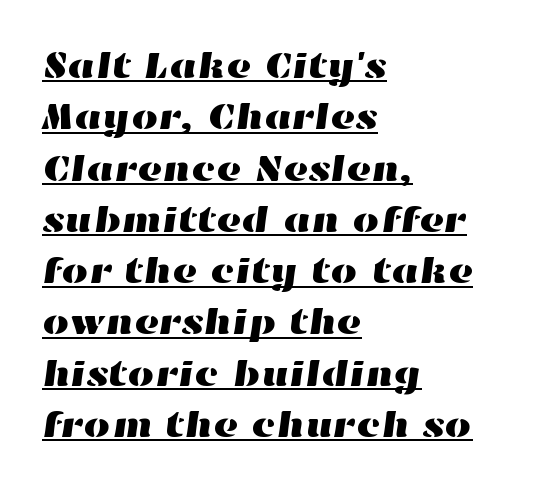
Q: Is the text underlined? A: Yes.
Q: How is the paragraph aligned? A: Left-aligned.
Q: Is the spacing between letters normal or unusually wide? A: Normal.
Q: Is the spacing between lines tight, normal or loose? A: Normal.
Q: Width (condensed, normal, or wide)? A: Wide.
Q: Stroke contrast? A: High.
Q: x-height? A: Medium.
Q: Monospaced? A: No.
